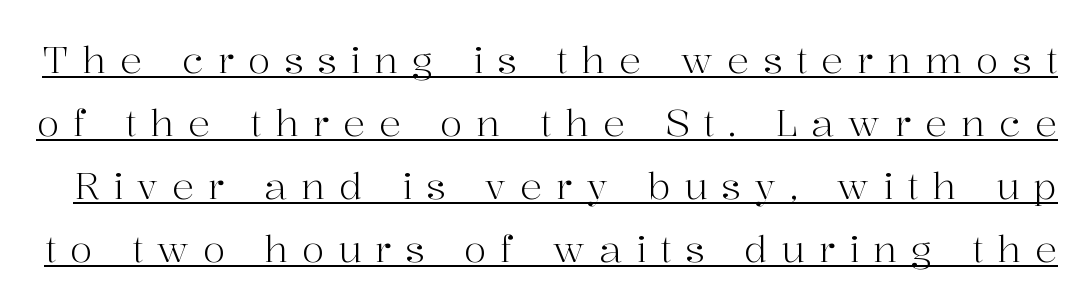
{"serif": "yes", "italic": "no", "bold": "no", "weight": "light", "width": "normal", "stroke_contrast": "high", "x_height": "medium", "monospaced": "no", "underline": "yes", "line_spacing": "normal", "line_spacing_ratio": 1.7, "letter_spacing": "wide", "letter_spacing_em": 0.37, "glyph_px": 37}
